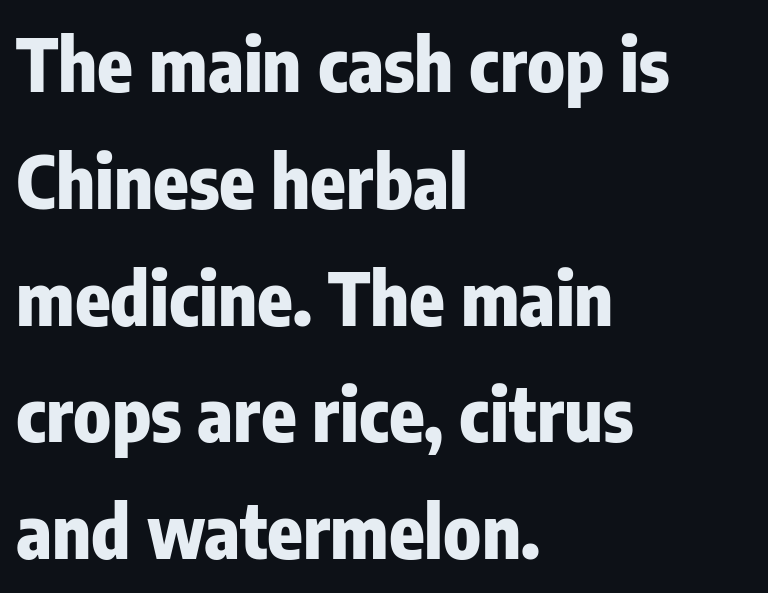
Unlike italic type, these characters show no tilt at all. Words appear dense and cohesive because spacing is normal. Horizontal alignment here is leftward, the default for most running prose. Are there feet on the stems? There aren't — it's a sans.
